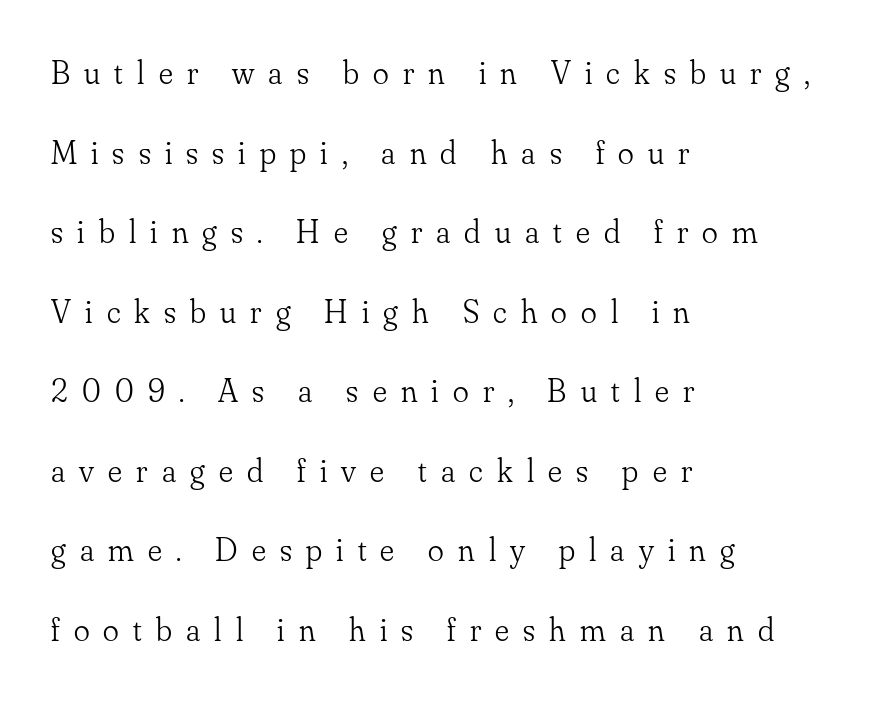
Q: Is the text bold? A: No.
Q: Is the text italic (slanted)? A: No, it is upright.
Q: Is the typeface a serif or a sans-serif typeface? A: Serif.
Q: Is the text underlined? A: No.
Q: How is the paragraph aligned? A: Left-aligned.
Q: Is the spacing between letters normal or unusually wide? A: Unusually wide.
Q: Is the spacing between lines tight, normal or loose? A: Loose.
Q: Width (condensed, normal, or wide)? A: Normal.
Q: Stroke contrast? A: Low.
Q: x-height? A: Small.
Q: Monospaced? A: No.
